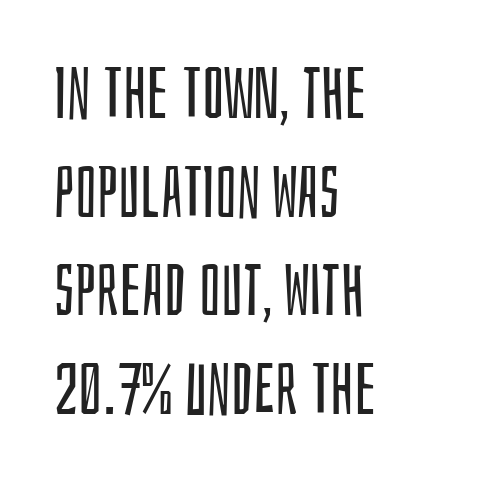
{"serif": "no", "italic": "no", "bold": "no", "weight": "regular", "width": "condensed", "stroke_contrast": "low", "x_height": "large", "monospaced": "no", "underline": "no", "align": "left", "line_spacing": "normal", "line_spacing_ratio": 1.39, "letter_spacing": "normal", "letter_spacing_em": 0.0, "glyph_px": 71}
